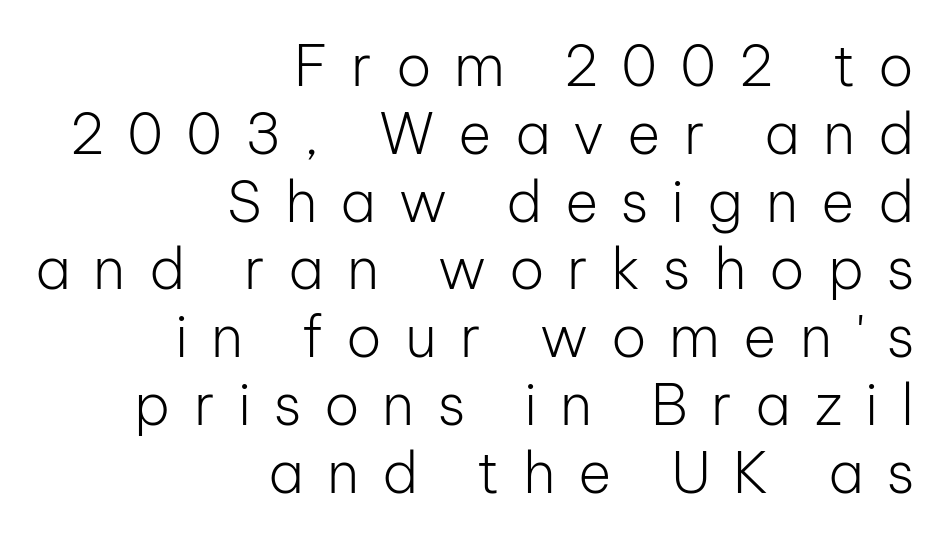
The image shows 57 px light sans-serif type, upright; set right-aligned, line spacing 1.19x, unusually wide letter spacing (+0.4 em), not underlined; low stroke contrast and a medium x-height.
